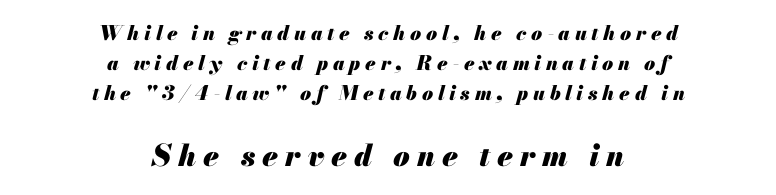
Q: Is the text bold? A: Yes.
Q: Is the text italic (slanted)? A: Yes, it leans right by about 13 degrees.
Q: Is the text underlined? A: No.
Q: How is the paragraph aligned? A: Centered.
Q: Is the spacing between letters normal or unusually wide? A: Unusually wide.
Q: Is the spacing between lines tight, normal or loose? A: Normal.
Q: Which block of text is set in a larger size, the first (top) or the second (bottom)? A: The second (bottom) one.
Q: Width (condensed, normal, or wide)? A: Normal.
Q: Stroke contrast? A: Medium.
Q: x-height? A: Small.
Q: Monospaced? A: No.
